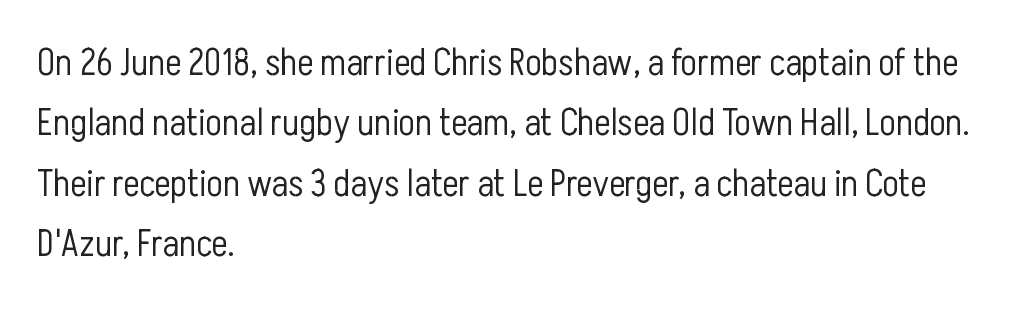
Q: Is the text bold? A: No.
Q: Is the text italic (slanted)? A: No, it is upright.
Q: Is the typeface a serif or a sans-serif typeface? A: Sans-serif.
Q: Is the text underlined? A: No.
Q: How is the paragraph aligned? A: Left-aligned.
Q: Is the spacing between letters normal or unusually wide? A: Normal.
Q: Is the spacing between lines tight, normal or loose? A: Normal.
Q: Width (condensed, normal, or wide)? A: Condensed.
Q: Stroke contrast? A: Low.
Q: x-height? A: Medium.
Q: Monospaced? A: No.
